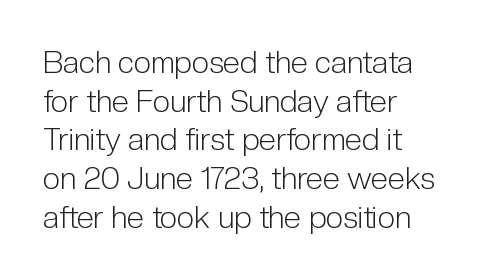
Q: Is the text bold? A: No.
Q: Is the text italic (slanted)? A: No, it is upright.
Q: Is the typeface a serif or a sans-serif typeface? A: Sans-serif.
Q: Is the text underlined? A: No.
Q: How is the paragraph aligned? A: Left-aligned.
Q: Is the spacing between letters normal or unusually wide? A: Normal.
Q: Is the spacing between lines tight, normal or loose? A: Normal.
Q: Width (condensed, normal, or wide)? A: Condensed.
Q: Stroke contrast? A: Low.
Q: x-height? A: Medium.
Q: Monospaced? A: No.
